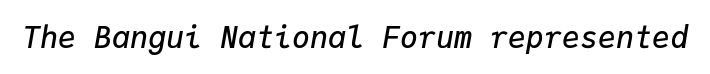
Q: Is the text bold? A: Semi-bold.
Q: Is the text italic (slanted)? A: Yes, it leans right by about 9 degrees.
Q: Is the text underlined? A: No.
Q: Is the spacing between letters normal or unusually wide? A: Normal.
Q: Width (condensed, normal, or wide)? A: Normal.
Q: Stroke contrast? A: Low.
Q: x-height? A: Medium.
Q: Monospaced? A: Yes.
